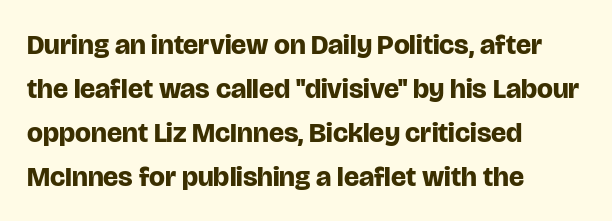
Q: Is the text bold? A: Yes.
Q: Is the text italic (slanted)? A: No, it is upright.
Q: Is the typeface a serif or a sans-serif typeface? A: Sans-serif.
Q: Is the text underlined? A: No.
Q: How is the paragraph aligned? A: Left-aligned.
Q: Is the spacing between letters normal or unusually wide? A: Normal.
Q: Is the spacing between lines tight, normal or loose? A: Normal.
Q: Width (condensed, normal, or wide)? A: Normal.
Q: Stroke contrast? A: Low.
Q: x-height? A: Large.
Q: Monospaced? A: No.
